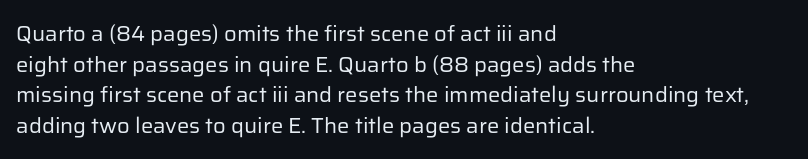
The image shows 22 px text type, upright; set left-aligned, normal line spacing (1.39x), normal letter spacing, not underlined.
